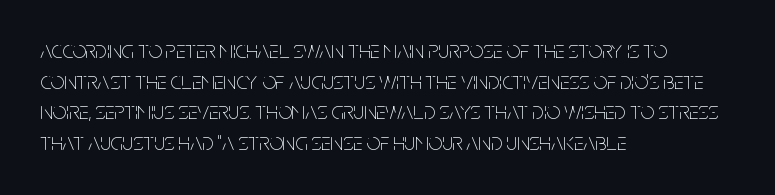
{"italic": "no", "bold": "no", "underline": "no", "align": "left", "line_spacing": "normal", "line_spacing_ratio": 1.28, "letter_spacing": "normal", "letter_spacing_em": 0.0, "glyph_px": 24}
